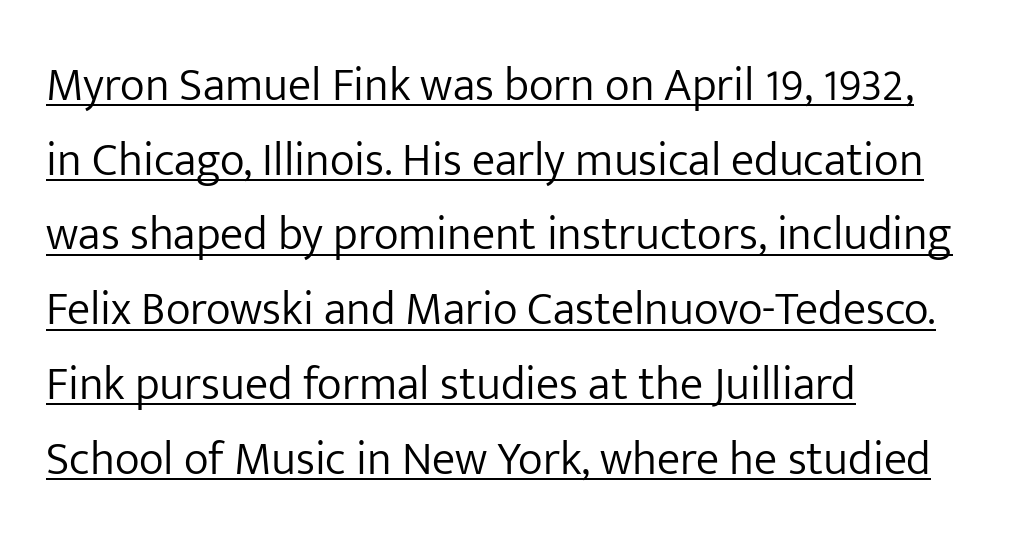
The image shows 47 px light sans-serif type, upright; set left-aligned, normal line spacing (1.59x), normal letter spacing, underlined; low stroke contrast and a medium x-height.
